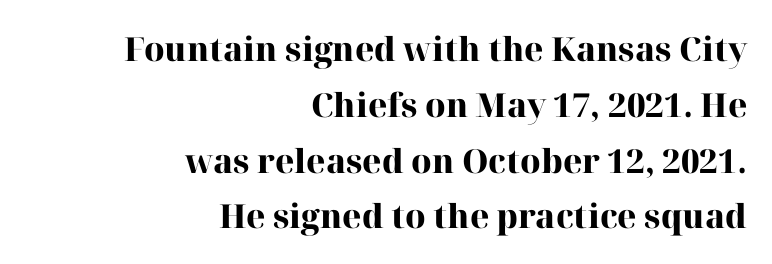
{"serif": "yes", "italic": "no", "bold": "yes", "weight": "heavy", "width": "normal", "stroke_contrast": "high", "x_height": "medium", "monospaced": "no", "underline": "no", "align": "right", "line_spacing": "normal", "line_spacing_ratio": 1.69, "letter_spacing": "normal", "letter_spacing_em": 0.0, "glyph_px": 33}
